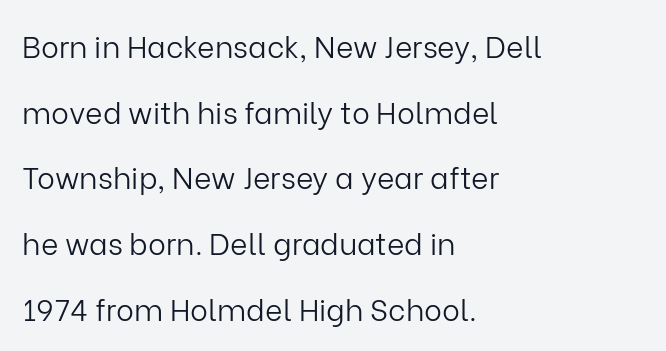
Q: Is the text bold? A: No.
Q: Is the text italic (slanted)? A: No, it is upright.
Q: Is the typeface a serif or a sans-serif typeface? A: Sans-serif.
Q: Is the text underlined? A: No.
Q: How is the paragraph aligned? A: Left-aligned.
Q: Is the spacing between letters normal or unusually wide? A: Normal.
Q: Is the spacing between lines tight, normal or loose? A: Loose.
Q: Width (condensed, normal, or wide)? A: Normal.
Q: Stroke contrast? A: Low.
Q: x-height? A: Medium.
Q: Monospaced? A: No.
